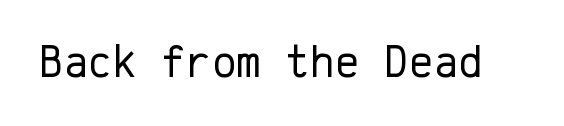
Nobody drew a line under any word here. In terms of posture, this sample is upright. Grotesque or geometric, the face here clearly has no serifs. The cut favours lightness, reaching ordinary text weight at its darkest. The face used here is monospaced, like something from a code editor.
